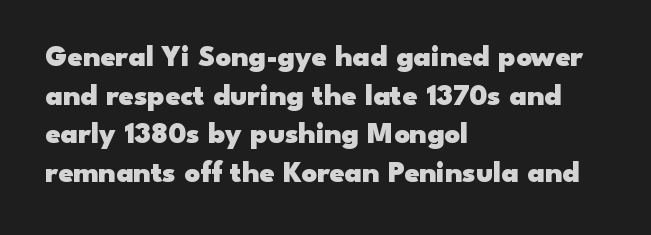
{"serif": "no", "italic": "no", "bold": "yes", "weight": "heavy", "width": "wide", "stroke_contrast": "low", "x_height": "small", "monospaced": "no", "underline": "no", "align": "left", "line_spacing": "normal", "line_spacing_ratio": 1.29, "letter_spacing": "normal", "letter_spacing_em": 0.0, "glyph_px": 30}
